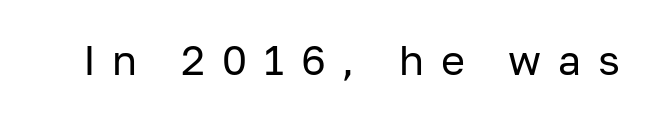
The image shows 41 px regular-weight sans-serif type, upright; set unusually wide letter spacing (+0.41 em), not underlined; low stroke contrast and a medium x-height.
